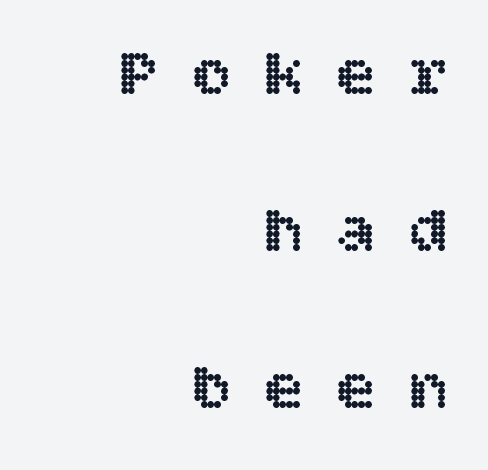
{"italic": "no", "width": "normal", "x_height": "large", "underline": "no", "align": "right", "line_spacing": "loose", "line_spacing_ratio": 2.34, "letter_spacing": "wide", "letter_spacing_em": 0.48, "glyph_px": 67}
